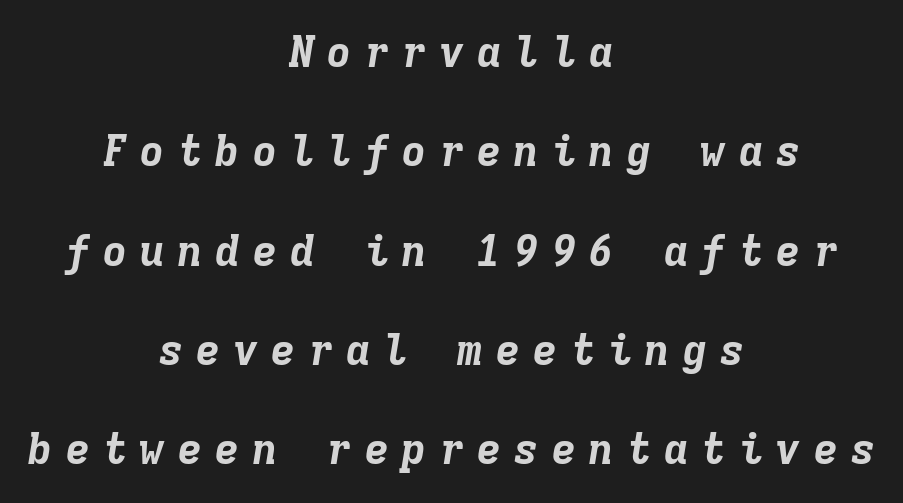
Q: Is the text bold? A: Yes.
Q: Is the text italic (slanted)? A: Yes, it leans right by about 9 degrees.
Q: Is the text underlined? A: No.
Q: How is the paragraph aligned? A: Centered.
Q: Is the spacing between letters normal or unusually wide? A: Unusually wide.
Q: Is the spacing between lines tight, normal or loose? A: Loose.
Q: Width (condensed, normal, or wide)? A: Normal.
Q: Stroke contrast? A: Low.
Q: x-height? A: Medium.
Q: Monospaced? A: Yes.
